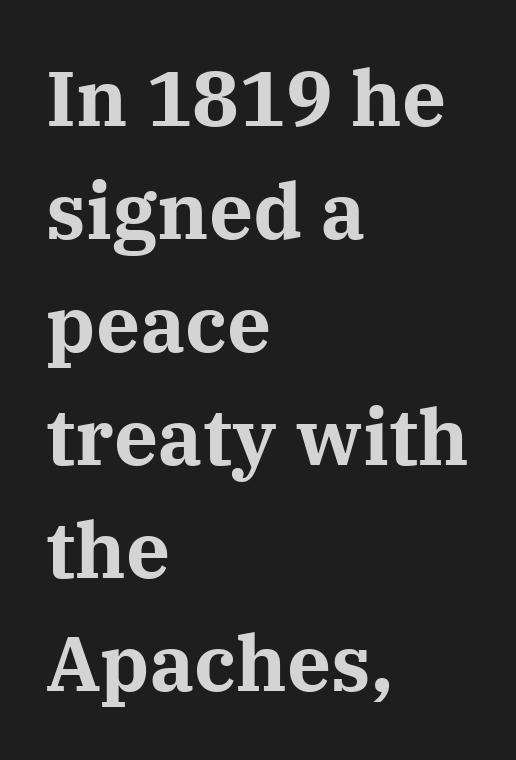
Serifs: yes, visible at the terminals of the letterforms. Where is the straight margin? On the left. Decoration check: the copy has no underline. The passage shown is typed in a proportional face where columns would drift. Leading: standard.
